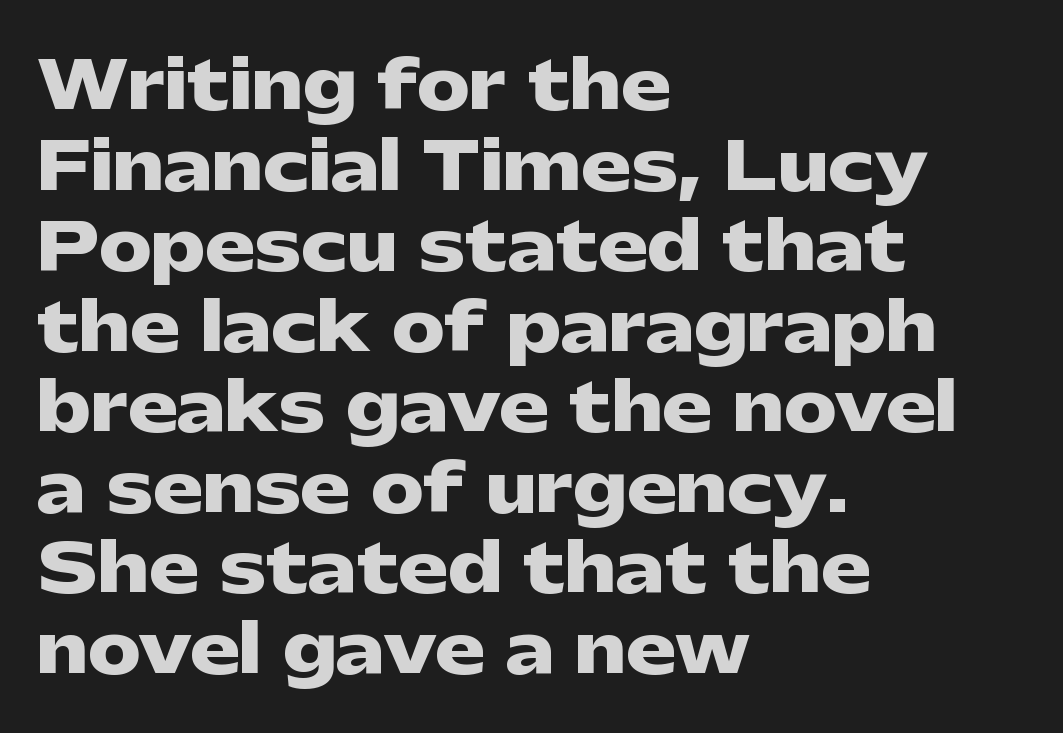
{"serif": "no", "italic": "no", "bold": "yes", "weight": "heavy", "width": "wide", "stroke_contrast": "low", "x_height": "medium", "monospaced": "no", "underline": "no", "align": "left", "line_spacing_ratio": 1.22, "letter_spacing": "normal", "letter_spacing_em": 0.0, "glyph_px": 66}
